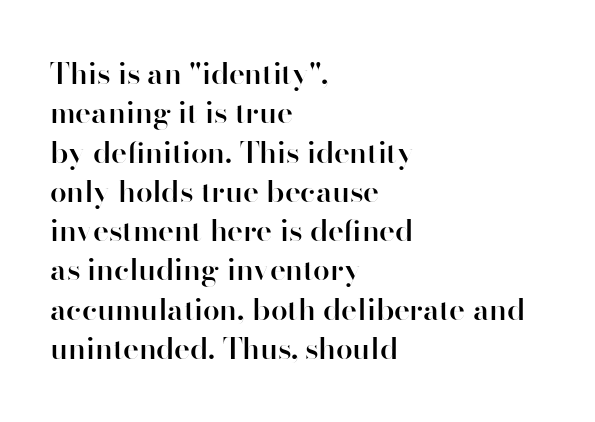
Q: Is the text bold? A: Semi-bold.
Q: Is the text italic (slanted)? A: No, it is upright.
Q: Is the typeface a serif or a sans-serif typeface? A: Sans-serif.
Q: Is the text underlined? A: No.
Q: How is the paragraph aligned? A: Left-aligned.
Q: Is the spacing between letters normal or unusually wide? A: Normal.
Q: Is the spacing between lines tight, normal or loose? A: Normal.
Q: Width (condensed, normal, or wide)? A: Normal.
Q: Stroke contrast? A: High.
Q: x-height? A: Small.
Q: Monospaced? A: No.
